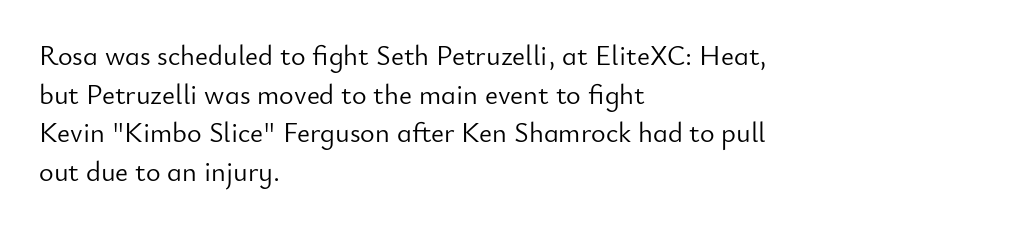
The image shows 28 px light sans-serif type, upright; set left-aligned, normal line spacing (1.38x), normal letter spacing, not underlined; low stroke contrast and a small x-height.
